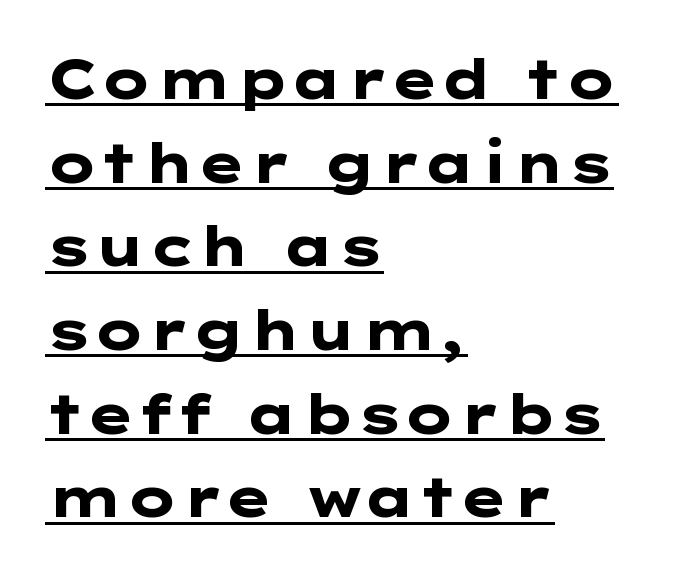
Q: Is the text bold? A: Yes.
Q: Is the text italic (slanted)? A: No, it is upright.
Q: Is the typeface a serif or a sans-serif typeface? A: Sans-serif.
Q: Is the text underlined? A: Yes.
Q: How is the paragraph aligned? A: Left-aligned.
Q: Is the spacing between letters normal or unusually wide? A: Normal.
Q: Is the spacing between lines tight, normal or loose? A: Normal.
Q: Width (condensed, normal, or wide)? A: Wide.
Q: Stroke contrast? A: Low.
Q: x-height? A: Medium.
